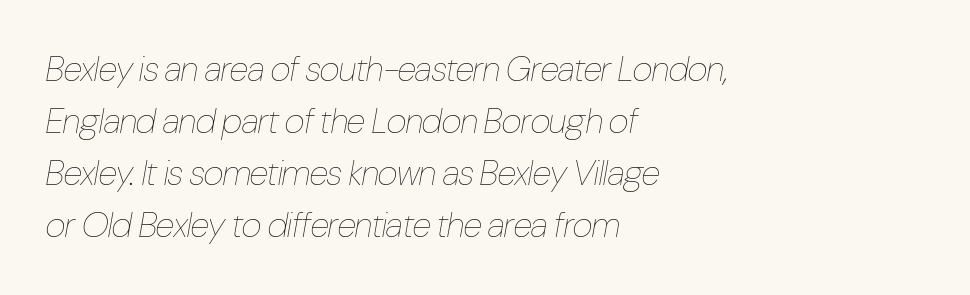
The image shows 35 px thin, condensed type, italic (leaning right); set left-aligned, normal line spacing (1.49x), normal letter spacing, not underlined; low stroke contrast and a medium x-height.
